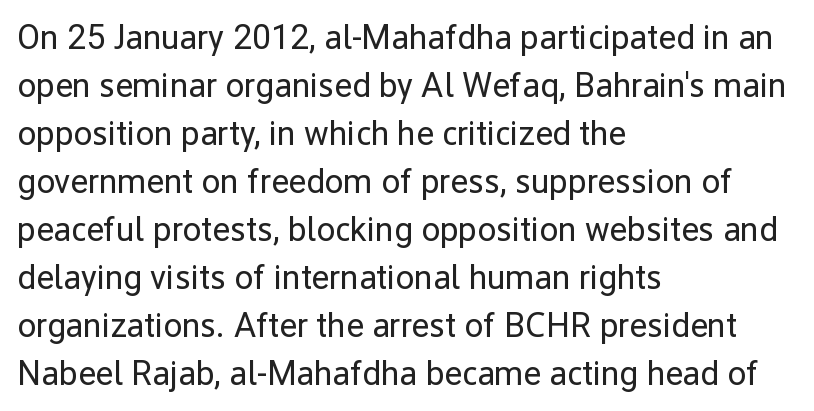
Q: Is the text bold? A: No.
Q: Is the text italic (slanted)? A: No, it is upright.
Q: Is the typeface a serif or a sans-serif typeface? A: Sans-serif.
Q: Is the text underlined? A: No.
Q: How is the paragraph aligned? A: Left-aligned.
Q: Is the spacing between letters normal or unusually wide? A: Normal.
Q: Is the spacing between lines tight, normal or loose? A: Normal.
Q: Width (condensed, normal, or wide)? A: Normal.
Q: Stroke contrast? A: Low.
Q: x-height? A: Medium.
Q: Monospaced? A: No.
